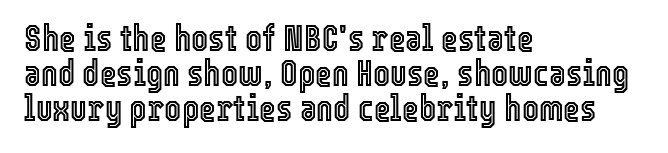
{"italic": "no", "width": "condensed", "x_height": "medium", "monospaced": "no", "underline": "no", "align": "left", "line_spacing": "tight", "line_spacing_ratio": 0.97, "letter_spacing": "normal", "letter_spacing_em": 0.0, "glyph_px": 36}
